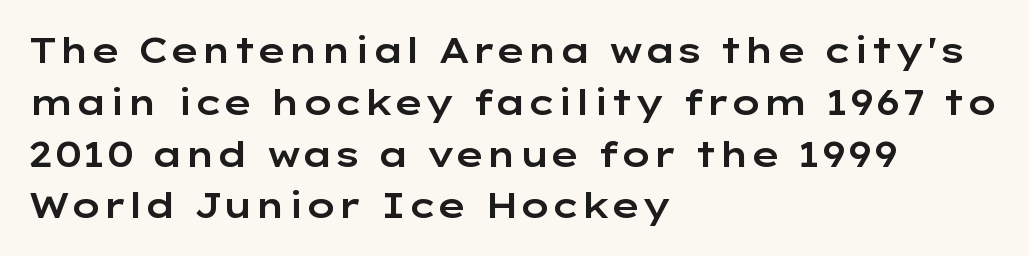
Underlining? Definitely not there. The space between consecutive lines is moderate. It's the straight-up-and-down kind of type. The typeface chosen for these lines omits serifs. Is this a fixed-width face? No — the glyphs have proportional, varying widths. All the whitespace from short lines collects on the right.
